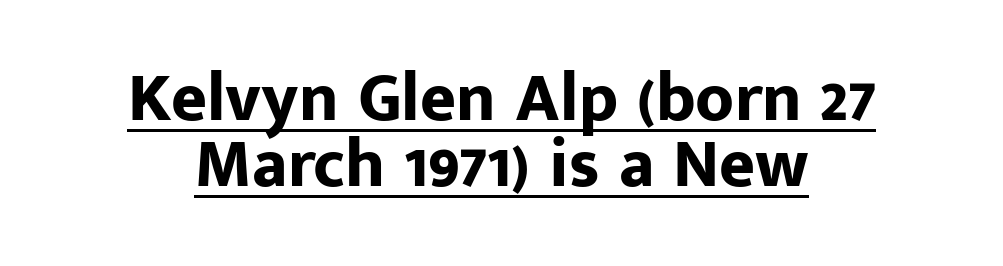
You could not count columns in this text — the font is proportionally spaced. Nobody touched the tracking dial on this one. A student would call this center alignment; a typographer would say set centered. What's the leading like? Squeezed, with rows nearly overlapping.
